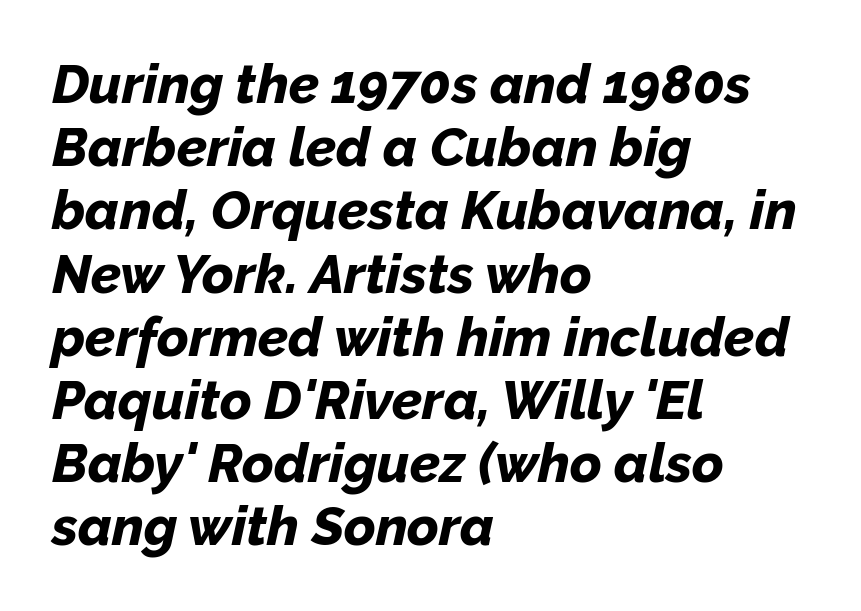
The image shows 54 px bold type, italic (leaning right); set left-aligned, line spacing 1.17x, normal letter spacing, not underlined; low stroke contrast and a medium x-height.
